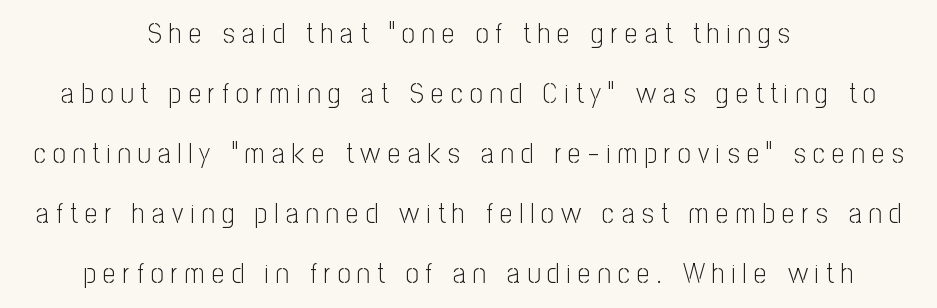
{"serif": "no", "italic": "no", "bold": "no", "weight": "light", "width": "condensed", "stroke_contrast": "low", "x_height": "medium", "monospaced": "no", "underline": "no", "align": "center", "line_spacing": "loose", "line_spacing_ratio": 2.14, "letter_spacing": "wide", "letter_spacing_em": 0.26, "glyph_px": 28}
